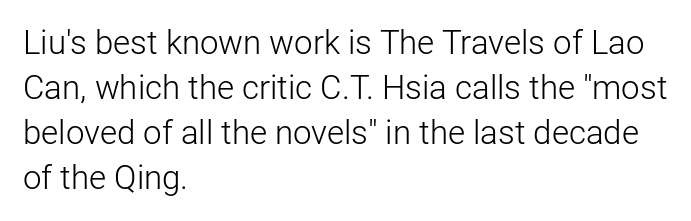
Q: Is the text bold? A: No.
Q: Is the text italic (slanted)? A: No, it is upright.
Q: Is the typeface a serif or a sans-serif typeface? A: Sans-serif.
Q: Is the text underlined? A: No.
Q: How is the paragraph aligned? A: Left-aligned.
Q: Is the spacing between letters normal or unusually wide? A: Normal.
Q: Is the spacing between lines tight, normal or loose? A: Normal.
Q: Width (condensed, normal, or wide)? A: Normal.
Q: Stroke contrast? A: Low.
Q: x-height? A: Medium.
Q: Monospaced? A: No.
